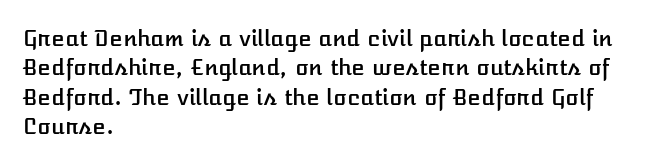
{"italic": "no", "underline": "no", "align": "left", "line_spacing": "normal", "line_spacing_ratio": 1.34, "letter_spacing": "normal", "letter_spacing_em": 0.0, "glyph_px": 22}
